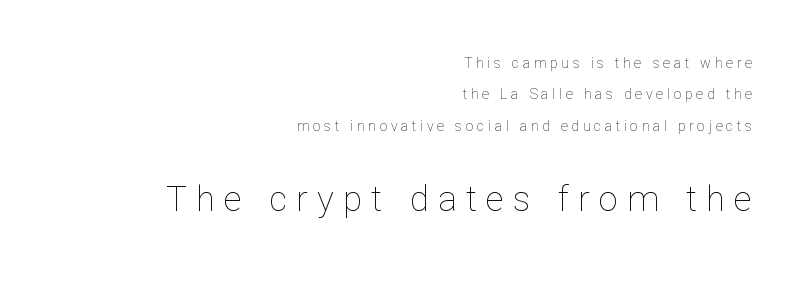
Q: Is the text bold? A: No.
Q: Is the text italic (slanted)? A: No, it is upright.
Q: Is the text underlined? A: No.
Q: How is the paragraph aligned? A: Right-aligned.
Q: Is the spacing between letters normal or unusually wide? A: Unusually wide.
Q: Is the spacing between lines tight, normal or loose? A: Loose.
Q: Which block of text is set in a larger size, the first (top) or the second (bottom)? A: The second (bottom) one.
Q: Width (condensed, normal, or wide)? A: Normal.
Q: Stroke contrast? A: Low.
Q: x-height? A: Medium.
Q: Monospaced? A: No.
